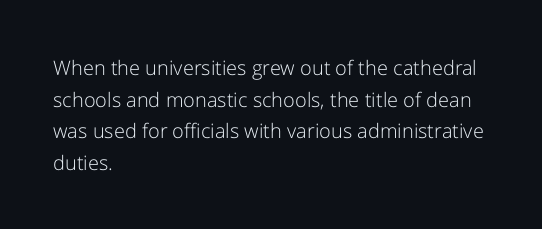
{"italic": "no", "bold": "no", "underline": "no", "align": "left", "line_spacing": "normal", "line_spacing_ratio": 1.58, "letter_spacing": "normal", "letter_spacing_em": 0.0, "glyph_px": 20}
